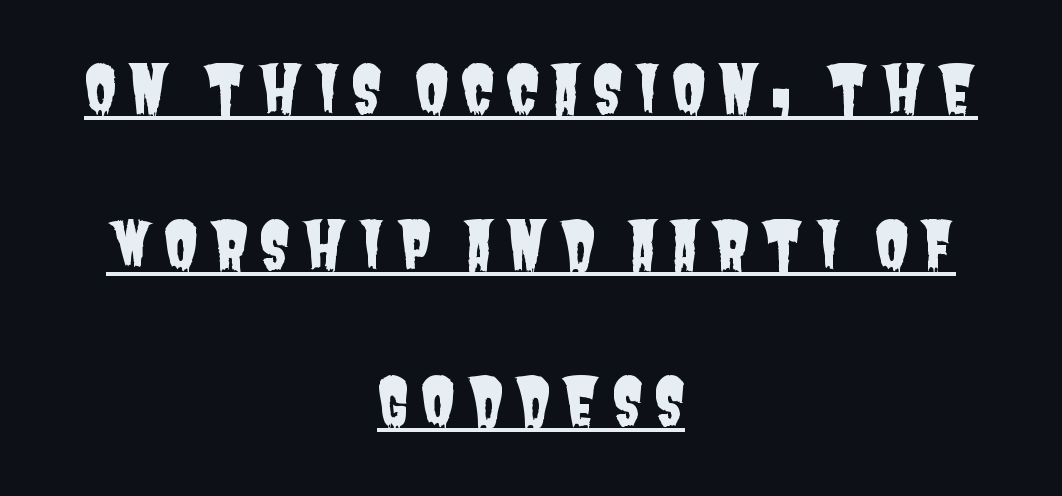
The image shows 64 px condensed sans-serif type; set centered, loose line spacing (2.44x), underlined; low stroke contrast and a large x-height.
